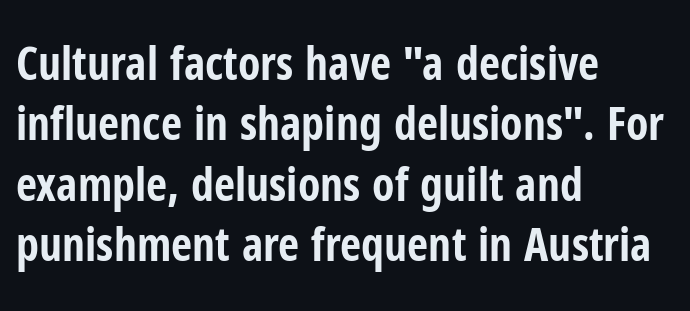
The image shows 46 px bold, condensed sans-serif type, upright; set left-aligned, normal line spacing (1.31x), normal letter spacing, not underlined; low stroke contrast and a medium x-height.
